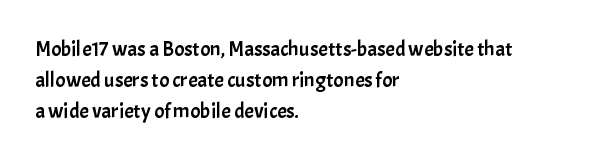
The image shows 21 px text type, upright; set left-aligned, normal line spacing (1.48x), normal letter spacing, not underlined.
